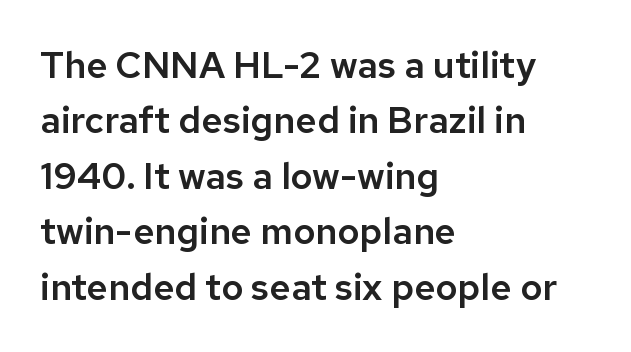
Q: Is the text italic (slanted)? A: No, it is upright.
Q: Is the typeface a serif or a sans-serif typeface? A: Sans-serif.
Q: Is the text underlined? A: No.
Q: How is the paragraph aligned? A: Left-aligned.
Q: Is the spacing between letters normal or unusually wide? A: Normal.
Q: Is the spacing between lines tight, normal or loose? A: Normal.
Q: Width (condensed, normal, or wide)? A: Normal.
Q: Stroke contrast? A: Low.
Q: x-height? A: Medium.
Q: Monospaced? A: No.
